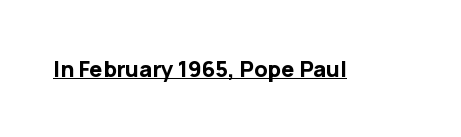
The face used here is rendered with its standard letterfit. These lines were composed using upright roman letters. Strokes here are thick enough to call this a true bold. Is there an underline? Yes — a line sits under the letters.
